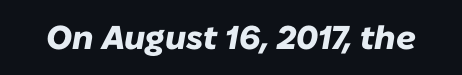
Q: Is the text bold? A: Yes.
Q: Is the text italic (slanted)? A: Yes, it leans right by about 10 degrees.
Q: Is the text underlined? A: No.
Q: Is the spacing between letters normal or unusually wide? A: Normal.
Q: Width (condensed, normal, or wide)? A: Normal.
Q: Stroke contrast? A: Low.
Q: x-height? A: Medium.
Q: Monospaced? A: No.
